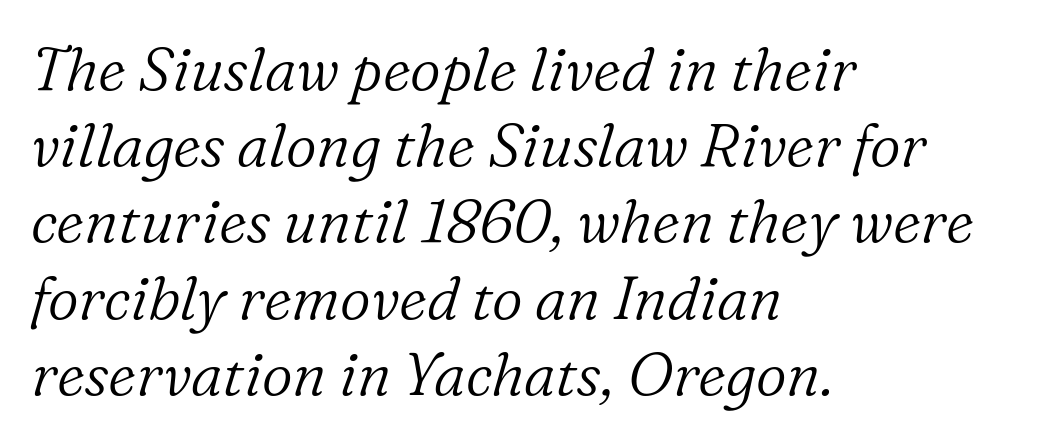
{"serif": "yes", "italic": "yes", "lean": "right", "slant_degrees": 16, "bold": "no", "weight": "light", "width": "normal", "stroke_contrast": "low", "x_height": "medium", "monospaced": "no", "underline": "no", "align": "left", "line_spacing": "normal", "line_spacing_ratio": 1.27, "letter_spacing": "normal", "letter_spacing_em": 0.0, "glyph_px": 60}
